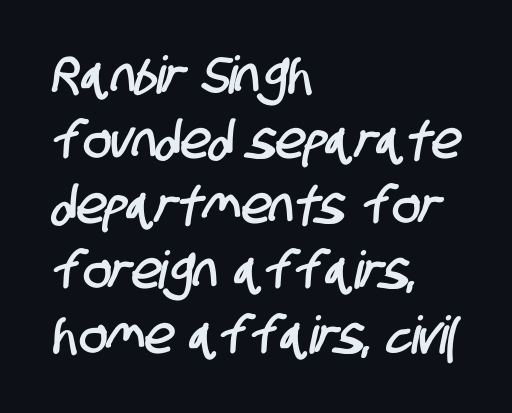
Q: Is the typeface a serif or a sans-serif typeface? A: Sans-serif.
Q: Is the text underlined? A: No.
Q: How is the paragraph aligned? A: Left-aligned.
Q: Is the spacing between letters normal or unusually wide? A: Normal.
Q: Is the spacing between lines tight, normal or loose? A: Normal.
Q: Width (condensed, normal, or wide)? A: Condensed.
Q: Stroke contrast? A: Low.
Q: x-height? A: Large.
Q: Monospaced? A: No.
